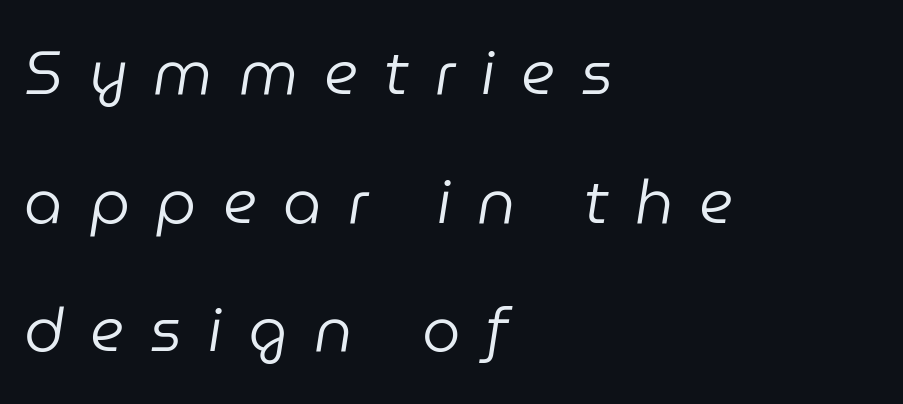
Q: Is the text bold? A: No.
Q: Is the text italic (slanted)? A: Yes, it leans right by about 9 degrees.
Q: Is the text underlined? A: No.
Q: How is the paragraph aligned? A: Left-aligned.
Q: Is the spacing between letters normal or unusually wide? A: Unusually wide.
Q: Is the spacing between lines tight, normal or loose? A: Loose.
Q: Width (condensed, normal, or wide)? A: Normal.
Q: Stroke contrast? A: Low.
Q: x-height? A: Medium.
Q: Monospaced? A: No.
